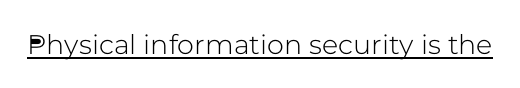
{"italic": "no", "underline": "yes", "letter_spacing": "normal", "letter_spacing_em": 0.0, "glyph_px": 27}
